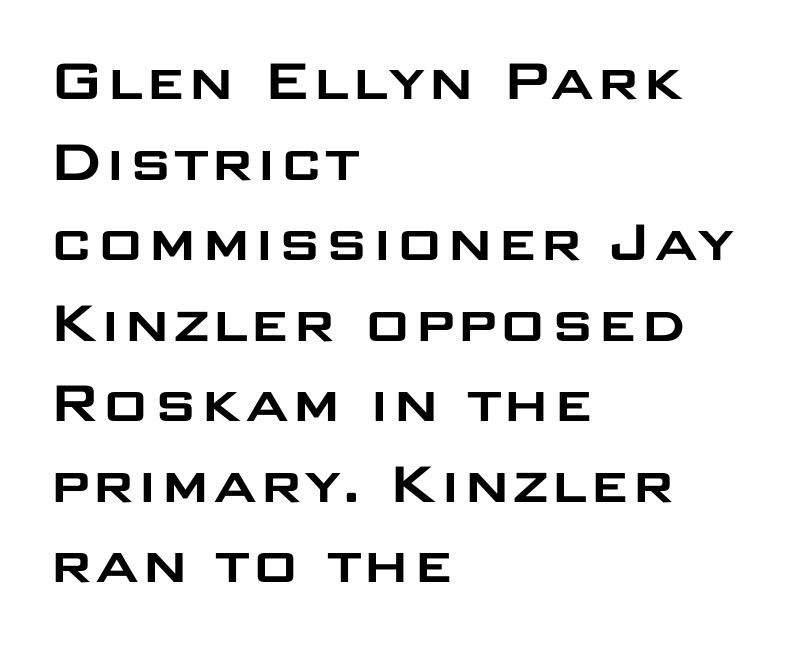
{"serif": "no", "italic": "no", "width": "wide", "stroke_contrast": "low", "x_height": "large", "monospaced": "no", "underline": "no", "align": "left", "line_spacing_ratio": 1.22, "letter_spacing": "normal", "letter_spacing_em": 0.0, "glyph_px": 66}
